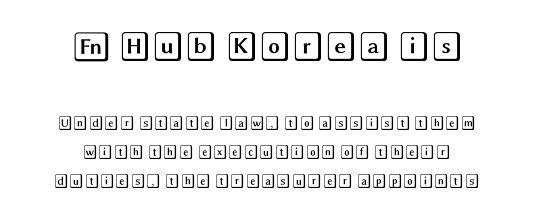
Q: Is the text italic (slanted)? A: No, it is upright.
Q: Is the text underlined? A: No.
Q: How is the paragraph aligned? A: Centered.
Q: Is the spacing between letters normal or unusually wide? A: Normal.
Q: Is the spacing between lines tight, normal or loose? A: Loose.
Q: Which block of text is set in a larger size, the first (top) or the second (bottom)? A: The first (top) one.
Q: Width (condensed, normal, or wide)? A: Wide.
Q: x-height? A: Large.
